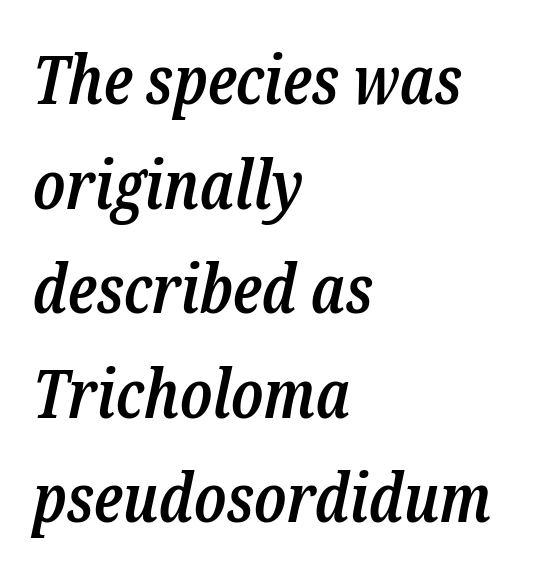
Q: Is the text bold? A: Semi-bold.
Q: Is the text italic (slanted)? A: Yes, it leans right by about 12 degrees.
Q: Is the typeface a serif or a sans-serif typeface? A: Serif.
Q: Is the text underlined? A: No.
Q: How is the paragraph aligned? A: Left-aligned.
Q: Is the spacing between letters normal or unusually wide? A: Normal.
Q: Is the spacing between lines tight, normal or loose? A: Normal.
Q: Width (condensed, normal, or wide)? A: Condensed.
Q: Stroke contrast? A: Low.
Q: x-height? A: Medium.
Q: Monospaced? A: No.
